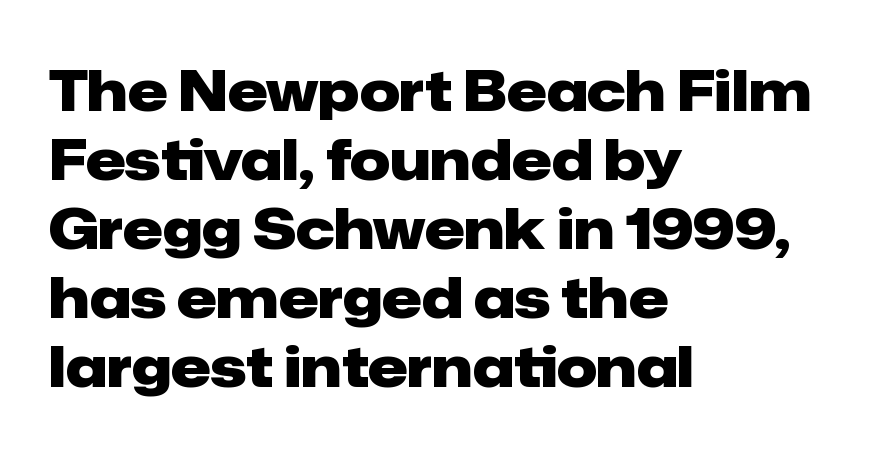
What stands out about the letter spacing? Nothing — it is the standard amount. The type sits square on the baseline with zero lean. Casual observation: everything's shoved over to the left. The passage shown is typeset with a sans-serif family. Do the characters align in a grid? No, the font is proportional. The passage shown is emphatically bold.
